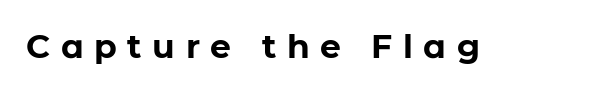
{"serif": "no", "italic": "no", "bold": "yes", "weight": "bold", "width": "normal", "stroke_contrast": "low", "x_height": "medium", "monospaced": "no", "underline": "no", "letter_spacing": "wide", "letter_spacing_em": 0.32, "glyph_px": 33}
